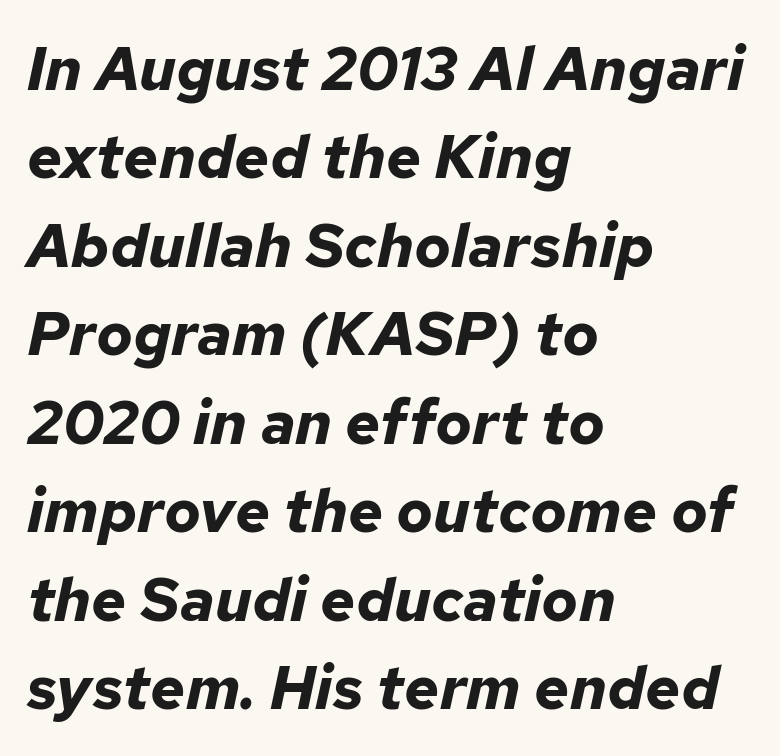
The image shows 61 px bold type, italic (leaning right); set left-aligned, normal line spacing (1.45x), normal letter spacing, not underlined; low stroke contrast and a medium x-height.
